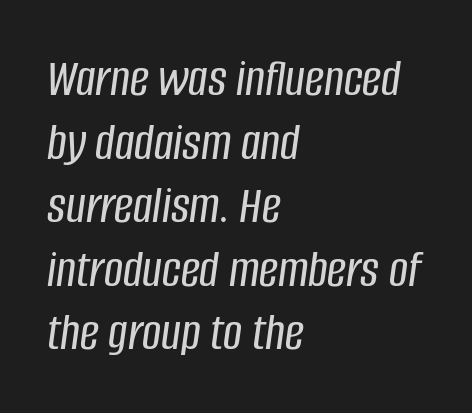
Q: Is the text italic (slanted)? A: Yes, it leans right by about 8 degrees.
Q: Is the text underlined? A: No.
Q: How is the paragraph aligned? A: Left-aligned.
Q: Is the spacing between letters normal or unusually wide? A: Normal.
Q: Width (condensed, normal, or wide)? A: Condensed.
Q: Stroke contrast? A: Low.
Q: x-height? A: Large.
Q: Monospaced? A: No.
